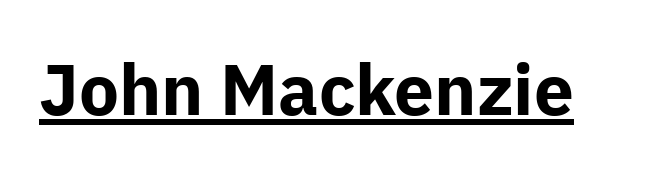
Q: Is the text bold? A: Yes.
Q: Is the text italic (slanted)? A: No, it is upright.
Q: Is the typeface a serif or a sans-serif typeface? A: Sans-serif.
Q: Is the text underlined? A: Yes.
Q: Is the spacing between letters normal or unusually wide? A: Normal.
Q: Width (condensed, normal, or wide)? A: Normal.
Q: Stroke contrast? A: Low.
Q: x-height? A: Medium.
Q: Monospaced? A: No.
